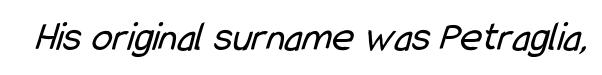
Spacing verdict: proportional, widths tailored to each character. Standard letterfit; no display-style spreading of the glyphs. In terms of letterform style, serifs are entirely absent. Weight class: somewhere from thin through regular.
